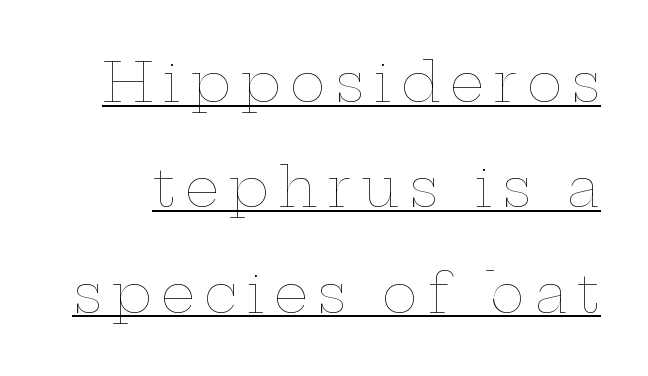
The image shows 54 px thin, wide type, upright; set loose line spacing (1.95x), underlined; low stroke contrast and a medium x-height.
